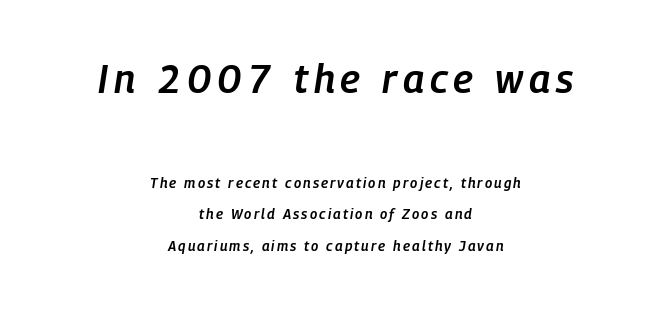
Does the lettering tilt? It does — this is italic. Looks like regular typesetting: each glyph gets only the width it needs. Bigger letters appear in the top chunk; the bottom chunk is reduced. Decoration check: the copy has no underline. This is the in-between weight designers call semibold or demi. Caption: multi-line text, centered on the measure.
